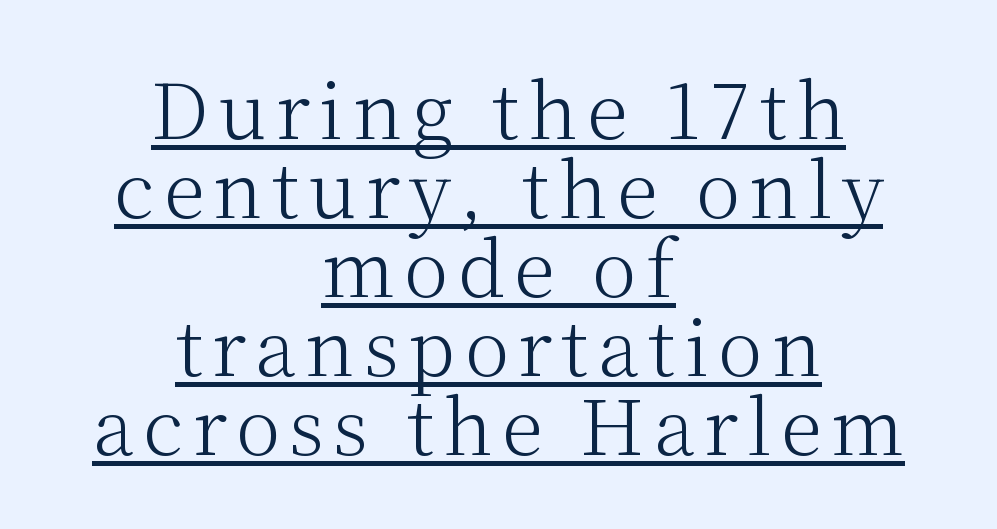
The image shows 76 px light serif type, upright; set centered, tight line spacing (1.04x), underlined; medium stroke contrast and a medium x-height.
